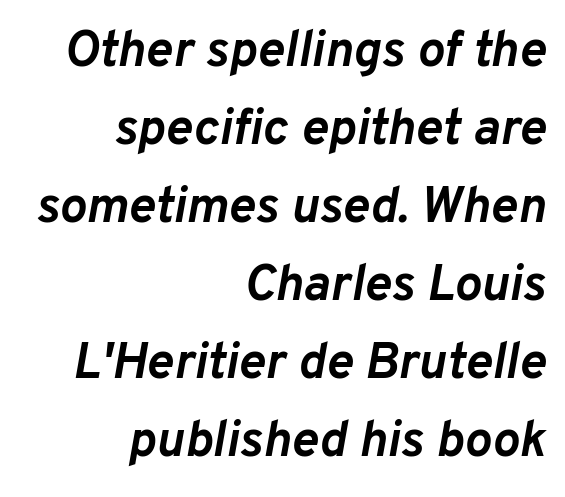
Varying glyph widths throughout — classic text-font behaviour. Thick stems and heavy bowls — unmistakably bold. Honestly, the letter spacing is just normal — you wouldn't notice it. Vertically, the passage feels balanced, rows spaced as you'd expect.
